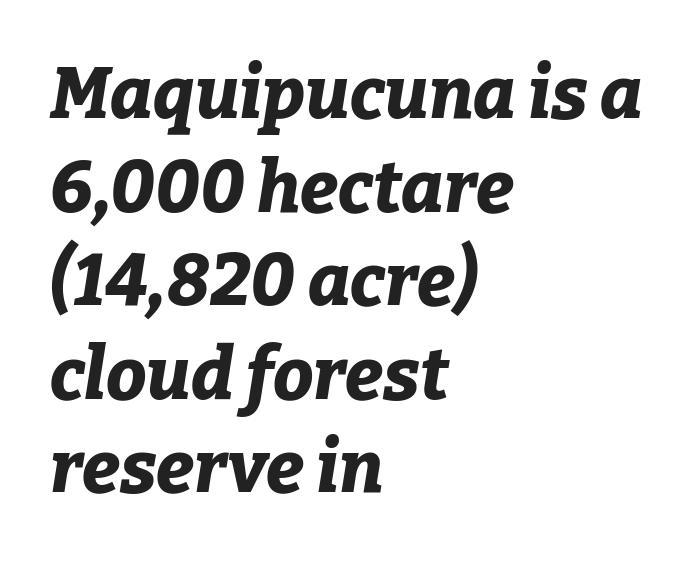
Q: Is the text bold? A: Yes.
Q: Is the text italic (slanted)? A: Yes, it leans right by about 9 degrees.
Q: Is the text underlined? A: No.
Q: How is the paragraph aligned? A: Left-aligned.
Q: Is the spacing between letters normal or unusually wide? A: Normal.
Q: Is the spacing between lines tight, normal or loose? A: Normal.
Q: Width (condensed, normal, or wide)? A: Normal.
Q: Stroke contrast? A: Low.
Q: x-height? A: Medium.
Q: Monospaced? A: No.
